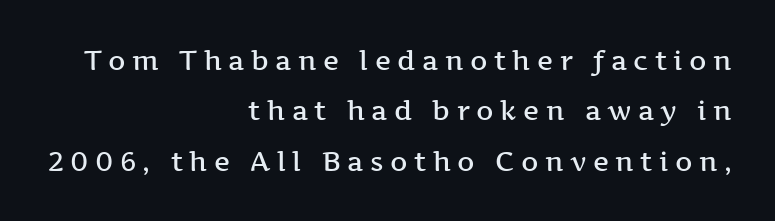
Q: Is the text bold? A: Semi-bold.
Q: Is the text italic (slanted)? A: No, it is upright.
Q: Is the text underlined? A: No.
Q: How is the paragraph aligned? A: Right-aligned.
Q: Is the spacing between letters normal or unusually wide? A: Unusually wide.
